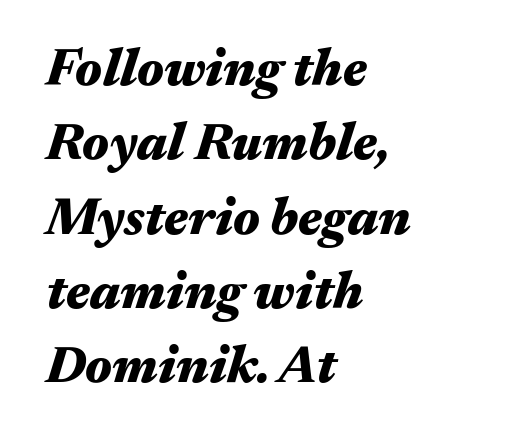
The image shows 52 px heavy, wide type, italic (leaning right); set left-aligned, normal line spacing (1.43x), normal letter spacing, not underlined; medium stroke contrast and a medium x-height.
